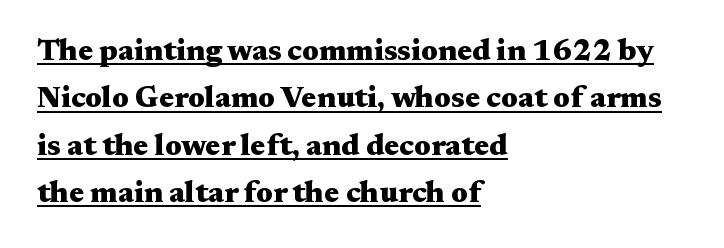
{"serif": "yes", "italic": "no", "bold": "yes", "weight": "heavy", "width": "wide", "stroke_contrast": "medium", "x_height": "medium", "monospaced": "no", "underline": "yes", "align": "left", "line_spacing": "normal", "line_spacing_ratio": 1.58, "letter_spacing": "normal", "letter_spacing_em": 0.0, "glyph_px": 30}
